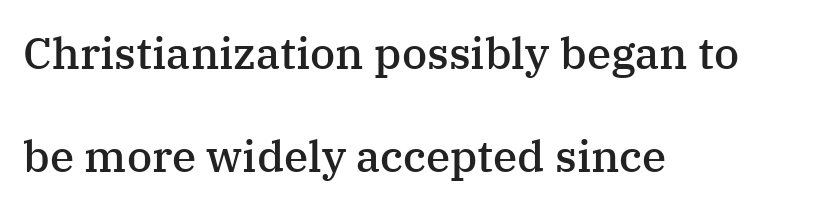
Q: Is the text bold? A: Semi-bold.
Q: Is the text italic (slanted)? A: No, it is upright.
Q: Is the typeface a serif or a sans-serif typeface? A: Serif.
Q: Is the text underlined? A: No.
Q: How is the paragraph aligned? A: Left-aligned.
Q: Is the spacing between letters normal or unusually wide? A: Normal.
Q: Is the spacing between lines tight, normal or loose? A: Loose.
Q: Width (condensed, normal, or wide)? A: Normal.
Q: Stroke contrast? A: Medium.
Q: x-height? A: Medium.
Q: Monospaced? A: No.
